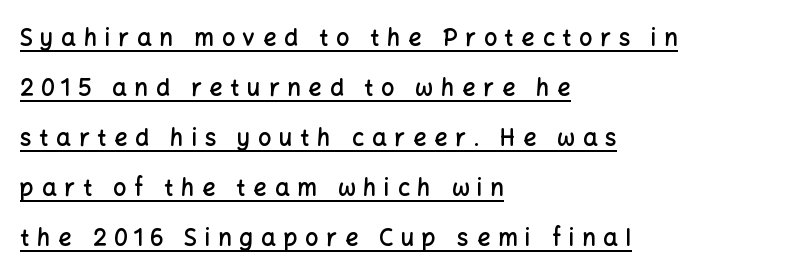
{"italic": "no", "bold": "semi", "underline": "yes", "align": "left", "line_spacing": "loose", "line_spacing_ratio": 2.17, "letter_spacing": "wide", "letter_spacing_em": 0.34, "glyph_px": 23}
